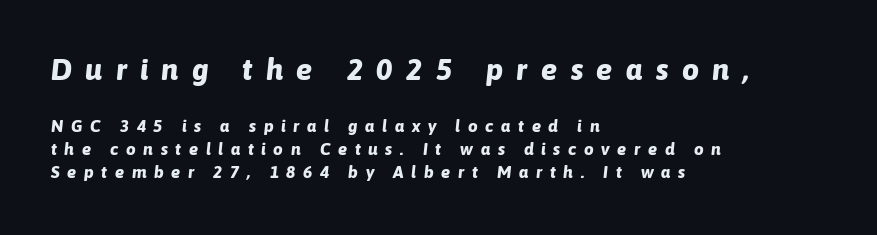
The image shows 30 px bold type, italic (leaning right); set left-aligned, normal line spacing (1.35x), unusually wide letter spacing (+0.45 em), not underlined; the first (top) block is 1.76x larger; low stroke contrast and a medium x-height.
